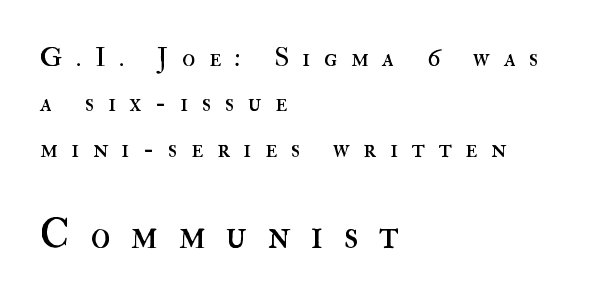
{"italic": "no", "bold": "no", "weight": "regular", "width": "normal", "stroke_contrast": "high", "x_height": "small", "monospaced": "no", "underline": "no", "align": "left", "line_spacing": "normal", "line_spacing_ratio": 1.68, "letter_spacing": "wide", "letter_spacing_em": 0.5, "larger_block": "second", "size_ratio": 1.52, "glyph_px": 41}
